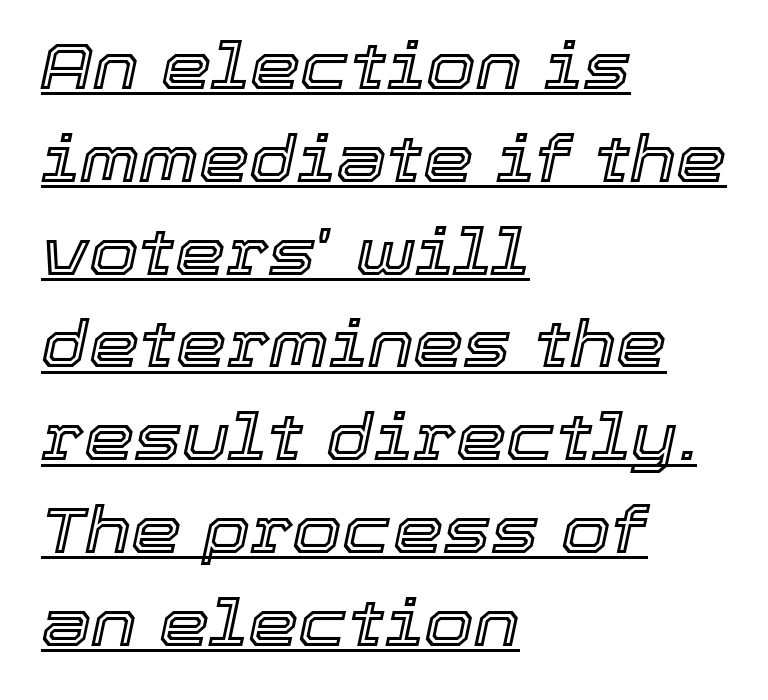
The image shows 64 px text type, italic (leaning right); set left-aligned, normal line spacing (1.45x), normal letter spacing, underlined; a medium x-height.
